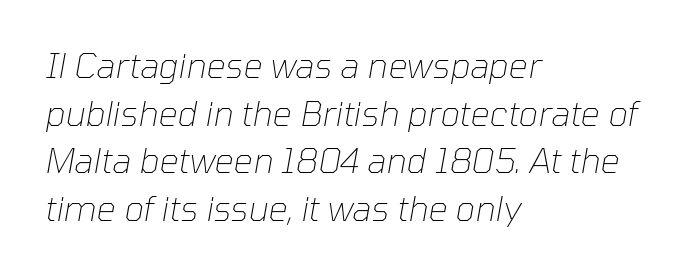
{"italic": "yes", "lean": "right", "slant_degrees": 10, "bold": "no", "weight": "thin", "width": "normal", "stroke_contrast": "low", "x_height": "medium", "monospaced": "no", "underline": "no", "align": "left", "line_spacing": "normal", "line_spacing_ratio": 1.4, "letter_spacing": "normal", "letter_spacing_em": 0.0, "glyph_px": 34}
